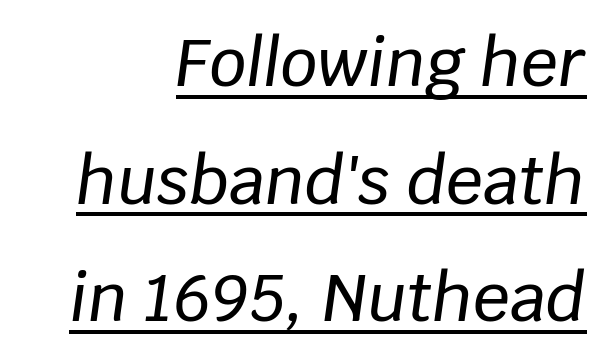
The image shows 65 px text type, italic (leaning right); set right-aligned, line spacing 1.81x, normal letter spacing, underlined; low stroke contrast and a large x-height.
